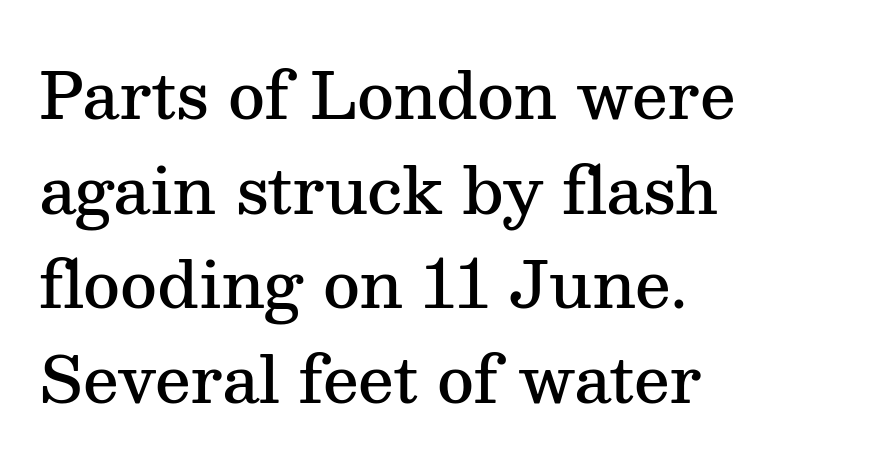
{"serif": "yes", "italic": "no", "bold": "semi", "weight": "semibold", "width": "normal", "stroke_contrast": "medium", "x_height": "medium", "monospaced": "no", "underline": "no", "align": "left", "line_spacing": "normal", "line_spacing_ratio": 1.48, "letter_spacing": "normal", "letter_spacing_em": 0.0, "glyph_px": 64}
